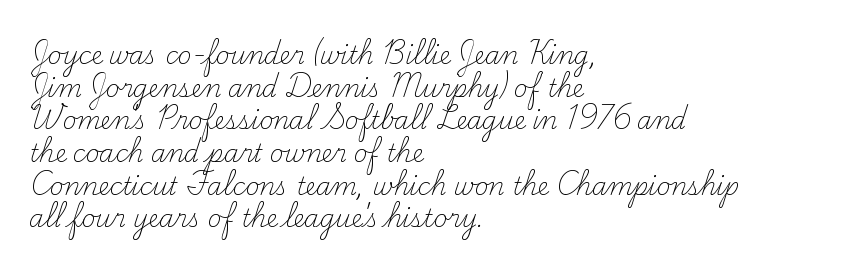
Q: Is the text bold? A: No.
Q: Is the text italic (slanted)? A: Yes.
Q: Is the text underlined? A: No.
Q: How is the paragraph aligned? A: Left-aligned.
Q: Is the spacing between letters normal or unusually wide? A: Normal.
Q: Is the spacing between lines tight, normal or loose? A: Normal.
